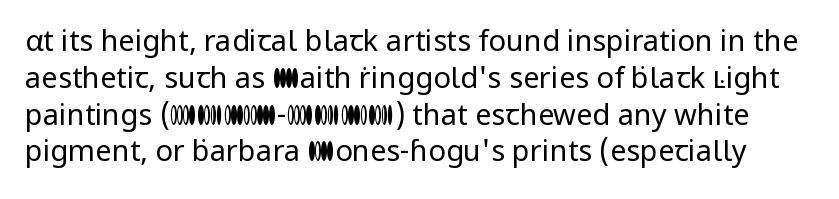
{"serif": "no", "italic": "no", "bold": "no", "weight": "regular", "width": "normal", "stroke_contrast": "low", "x_height": "medium", "monospaced": "no", "underline": "no", "line_spacing": "normal", "line_spacing_ratio": 1.27, "letter_spacing": "normal", "letter_spacing_em": 0.0, "glyph_px": 29}
